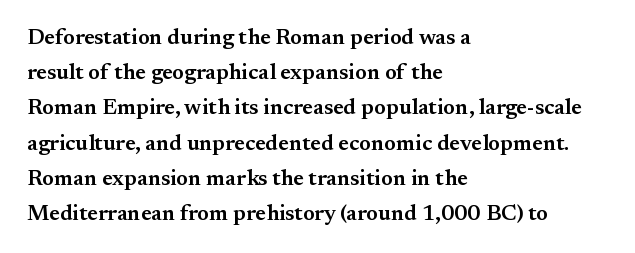
Q: Is the text bold? A: Semi-bold.
Q: Is the text italic (slanted)? A: No, it is upright.
Q: Is the text underlined? A: No.
Q: How is the paragraph aligned? A: Left-aligned.
Q: Is the spacing between letters normal or unusually wide? A: Normal.
Q: Is the spacing between lines tight, normal or loose? A: Normal.
